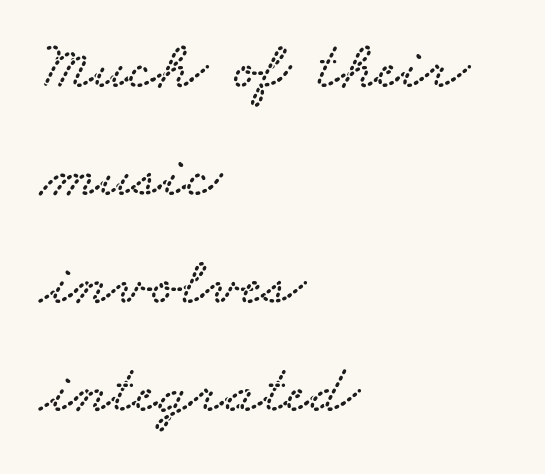
Q: Is the typeface a serif or a sans-serif typeface? A: Serif.
Q: Is the text underlined? A: No.
Q: How is the paragraph aligned? A: Left-aligned.
Q: Is the spacing between letters normal or unusually wide? A: Normal.
Q: Is the spacing between lines tight, normal or loose? A: Normal.
Q: Width (condensed, normal, or wide)? A: Wide.
Q: Stroke contrast? A: Low.
Q: x-height? A: Small.
Q: Monospaced? A: No.
